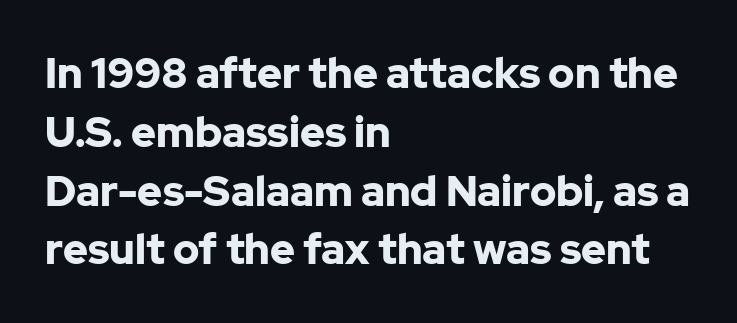
Short note: letters normally spaced. Honestly, there is no underline to notice here at all. The letters advance in unequal steps, a hallmark of proportional type. Typographically, this falls in the sans-serif category.
